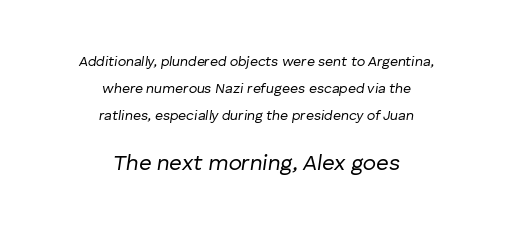
Q: Is the text bold? A: No.
Q: Is the text italic (slanted)? A: Yes, it leans right by about 8 degrees.
Q: Is the text underlined? A: No.
Q: How is the paragraph aligned? A: Centered.
Q: Is the spacing between letters normal or unusually wide? A: Normal.
Q: Is the spacing between lines tight, normal or loose? A: Loose.
Q: Which block of text is set in a larger size, the first (top) or the second (bottom)? A: The second (bottom) one.
